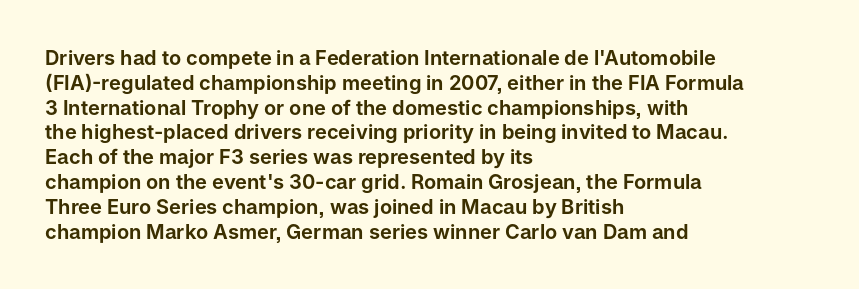
The image shows 20 px text type, upright; set left-aligned, line spacing 1.24x, normal letter spacing, not underlined.
